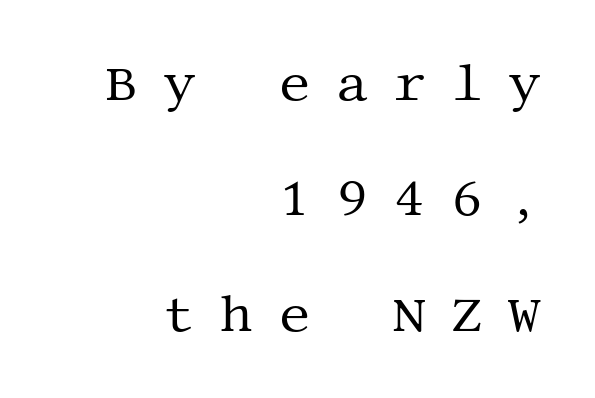
{"serif": "yes", "italic": "no", "bold": "no", "weight": "regular", "width": "normal", "stroke_contrast": "medium", "x_height": "large", "underline": "no", "align": "right", "line_spacing": "loose", "line_spacing_ratio": 2.26, "letter_spacing": "wide", "letter_spacing_em": 0.49, "glyph_px": 51}
